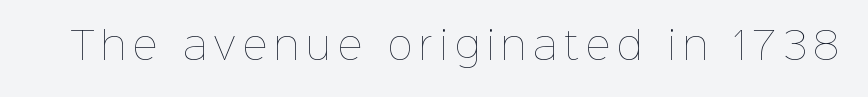
Q: Is the text bold? A: No.
Q: Is the text italic (slanted)? A: No, it is upright.
Q: Is the text underlined? A: No.
Q: Width (condensed, normal, or wide)? A: Normal.
Q: Stroke contrast? A: Low.
Q: x-height? A: Medium.
Q: Monospaced? A: No.
